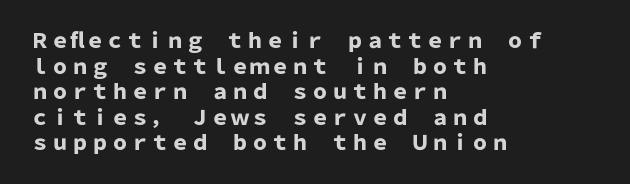
{"italic": "no", "bold": "yes", "underline": "no", "align": "left", "line_spacing": "normal", "line_spacing_ratio": 1.28, "letter_spacing": "normal", "letter_spacing_em": 0.0, "glyph_px": 20}
